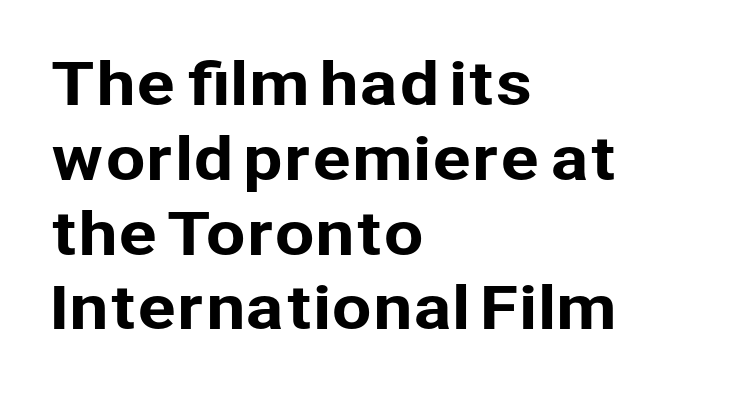
Serif or sans? Sans — the stroke terminals are bare. The font's upright variant was chosen for this text. A student would call this left alignment; a typographer would say flush left, rag right. The gap between lines stays unmarked. The letterforms sit shoulder to shoulder at normal distance.
